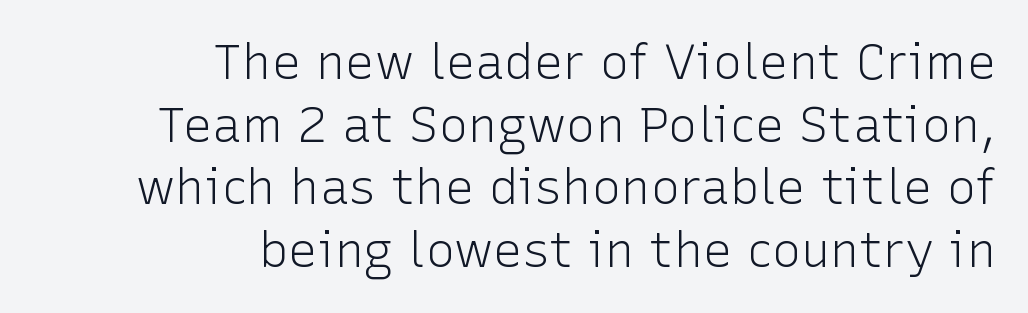
{"serif": "no", "italic": "no", "bold": "no", "weight": "light", "width": "normal", "stroke_contrast": "low", "x_height": "medium", "monospaced": "no", "underline": "no", "align": "right", "line_spacing": "normal", "line_spacing_ratio": 1.28, "letter_spacing": "normal", "letter_spacing_em": 0.0, "glyph_px": 49}
